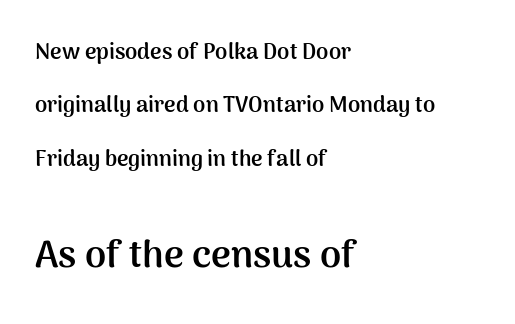
{"serif": "no", "italic": "no", "bold": "yes", "weight": "semibold", "width": "normal", "stroke_contrast": "medium", "x_height": "medium", "monospaced": "no", "underline": "no", "align": "left", "line_spacing": "loose", "line_spacing_ratio": 2.43, "letter_spacing": "normal", "letter_spacing_em": 0.0, "larger_block": "second", "size_ratio": 1.73, "glyph_px": 38}
